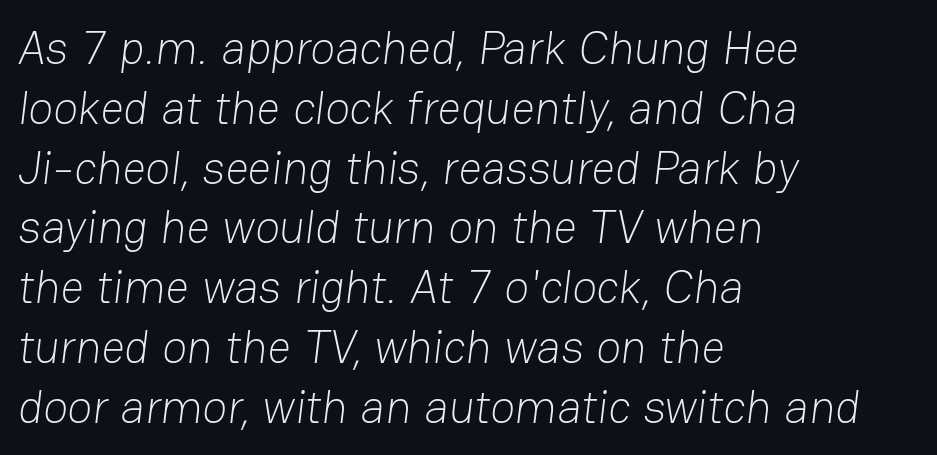
The image shows 46 px light sans-serif type; set left-aligned, normal line spacing (1.3x), normal letter spacing, not underlined; low stroke contrast and a medium x-height.
